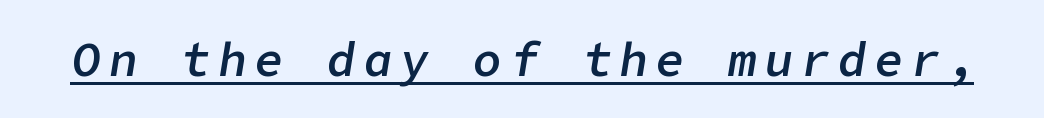
{"italic": "yes", "lean": "right", "slant_degrees": 9, "bold": "semi", "weight": "semibold", "width": "normal", "stroke_contrast": "low", "x_height": "medium", "underline": "yes", "glyph_px": 48}
